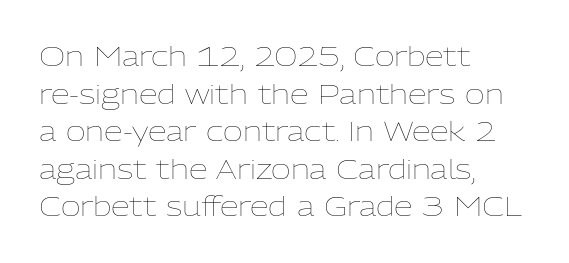
The image shows 27 px text type, upright; set left-aligned, normal line spacing (1.39x), normal letter spacing, not underlined.
